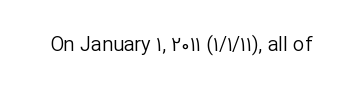
Posture: upright roman. Short note: letters normally spaced. The weight would be labelled regular, book, light, or lighter still. Lines of text with bare space underneath.
